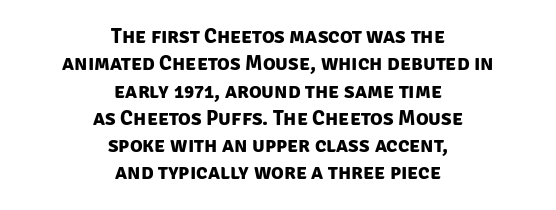
The image shows 21 px bold type; set centered, normal line spacing (1.3x), normal letter spacing, not underlined.
